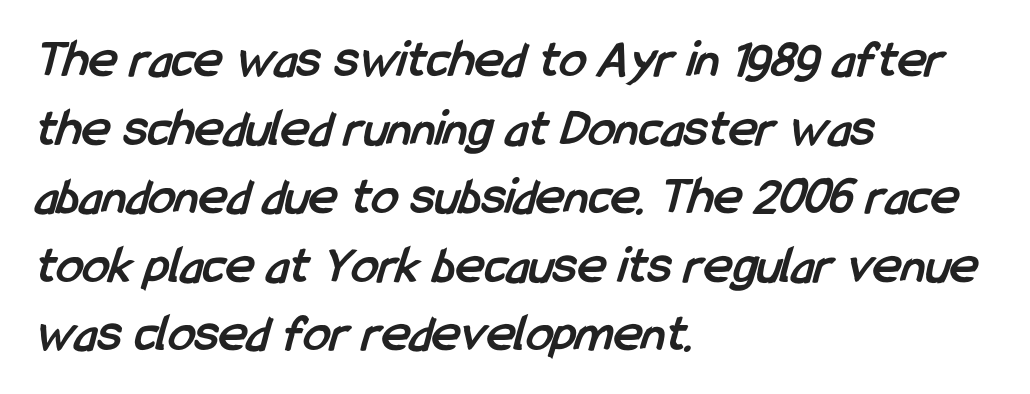
{"serif": "no", "bold": "yes", "weight": "semibold", "width": "condensed", "stroke_contrast": "low", "x_height": "medium", "monospaced": "no", "underline": "no", "align": "left", "line_spacing": "normal", "line_spacing_ratio": 1.27, "letter_spacing": "normal", "letter_spacing_em": 0.0, "glyph_px": 54}
